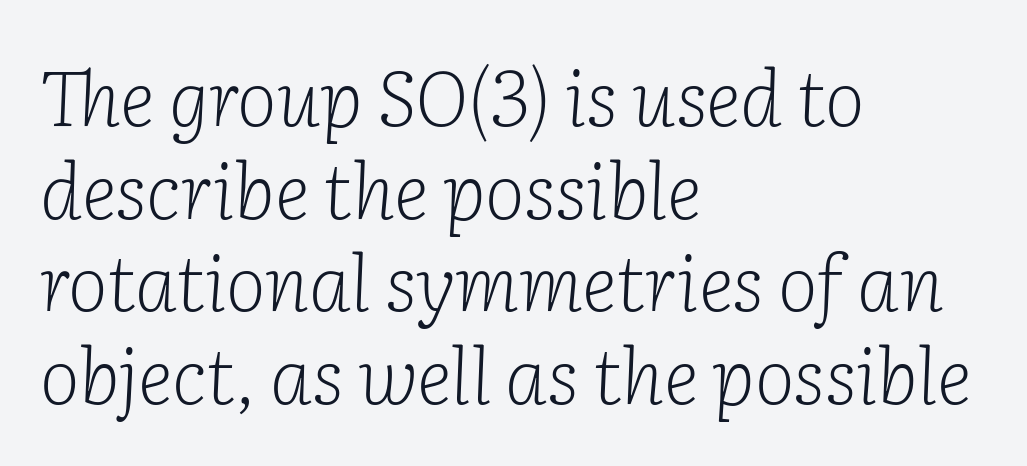
Casual observation: everything's shoved over to the left. In terms of letterform style, serifs are clearly present. Think of a printed novel: that variable character pitch is what you see here. Weight: regular or lighter.
